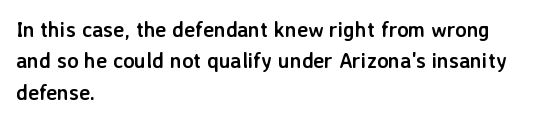
{"italic": "no", "bold": "yes", "underline": "no", "align": "left", "line_spacing": "normal", "line_spacing_ratio": 1.5, "letter_spacing": "normal", "letter_spacing_em": 0.0, "glyph_px": 21}
